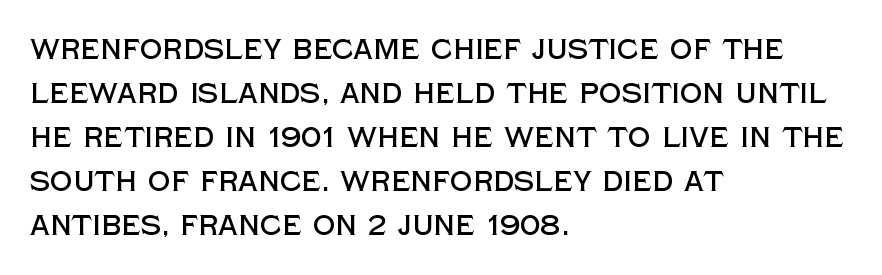
{"serif": "no", "italic": "no", "width": "normal", "x_height": "large", "monospaced": "no", "underline": "no", "align": "left", "line_spacing": "normal", "line_spacing_ratio": 1.57, "letter_spacing": "normal", "letter_spacing_em": 0.0, "glyph_px": 28}
